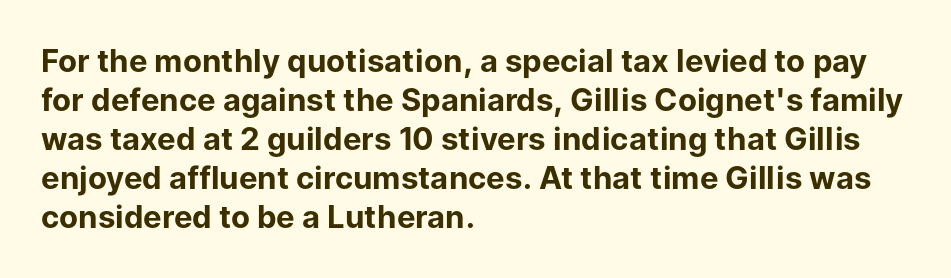
The image shows 31 px bold sans-serif type, upright; set left-aligned, normal line spacing (1.26x), normal letter spacing, not underlined; low stroke contrast and a medium x-height.
